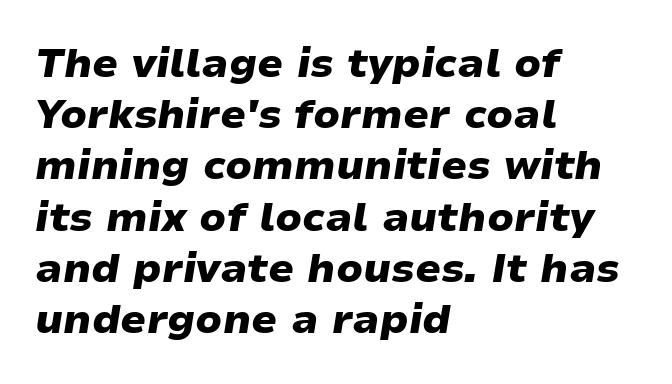
{"italic": "yes", "lean": "right", "slant_degrees": 9, "bold": "yes", "weight": "heavy", "width": "wide", "stroke_contrast": "low", "x_height": "medium", "monospaced": "no", "underline": "no", "align": "left", "line_spacing": "normal", "line_spacing_ratio": 1.25, "letter_spacing": "normal", "letter_spacing_em": 0.0, "glyph_px": 41}
